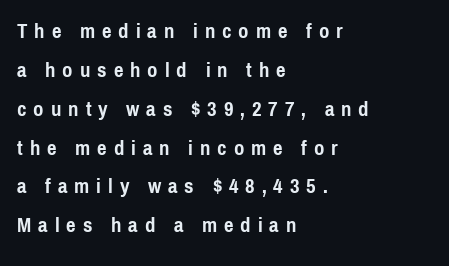
The image shows 21 px bold type, upright; set left-aligned, line spacing 1.85x, unusually wide letter spacing (+0.33 em), not underlined.
